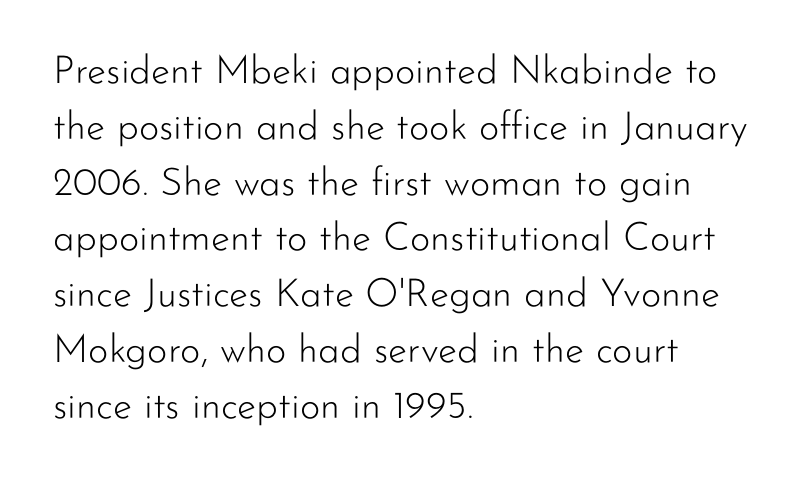
{"serif": "no", "italic": "no", "bold": "no", "weight": "light", "width": "normal", "stroke_contrast": "low", "x_height": "small", "monospaced": "no", "underline": "no", "align": "left", "line_spacing": "normal", "line_spacing_ratio": 1.43, "letter_spacing": "normal", "letter_spacing_em": 0.0, "glyph_px": 39}
